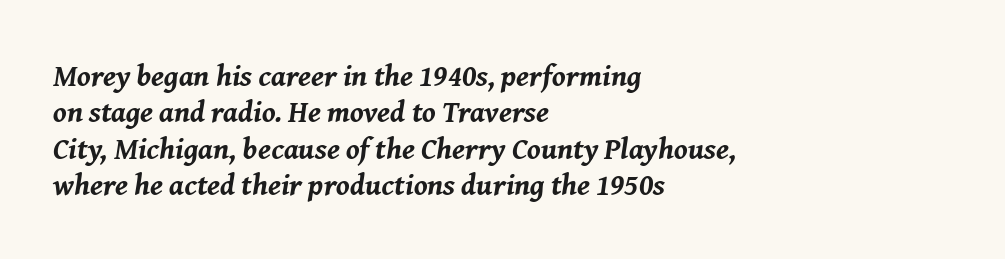
The line texture is even and compact thanks to regular tracking. The paragraph shown leans on its left margin. Think of a printed novel: that variable character pitch is what you see here. Strong, thick strokes mark this as bold type. The words here are not underlined.
